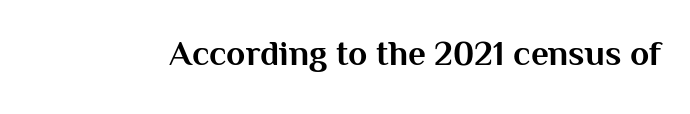
Glance below the letters and you will spot only blank space. You could not count columns in this text — the font is proportionally spaced. A typesetter would call this zero additional tracking. Plenty of ink on the page — the face is bold. What kind of face is this? One without serifs — a sans. The letters stand upright; this is a roman face.
